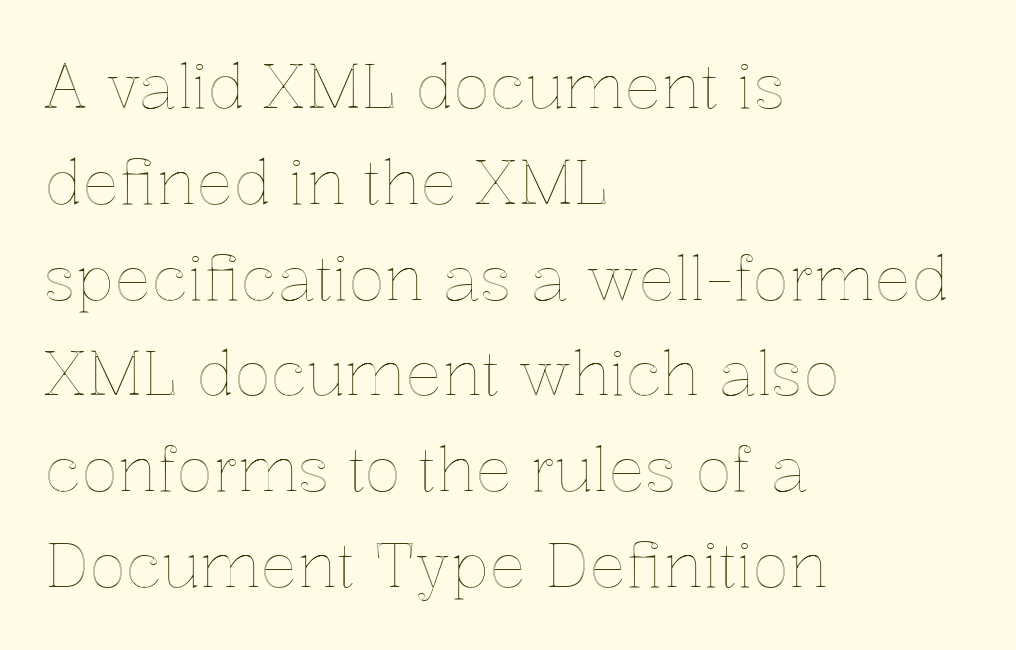
Q: Is the text italic (slanted)? A: No, it is upright.
Q: Is the text underlined? A: No.
Q: How is the paragraph aligned? A: Left-aligned.
Q: Is the spacing between letters normal or unusually wide? A: Normal.
Q: Is the spacing between lines tight, normal or loose? A: Normal.
Q: Width (condensed, normal, or wide)? A: Normal.
Q: x-height? A: Medium.
Q: Monospaced? A: No.
